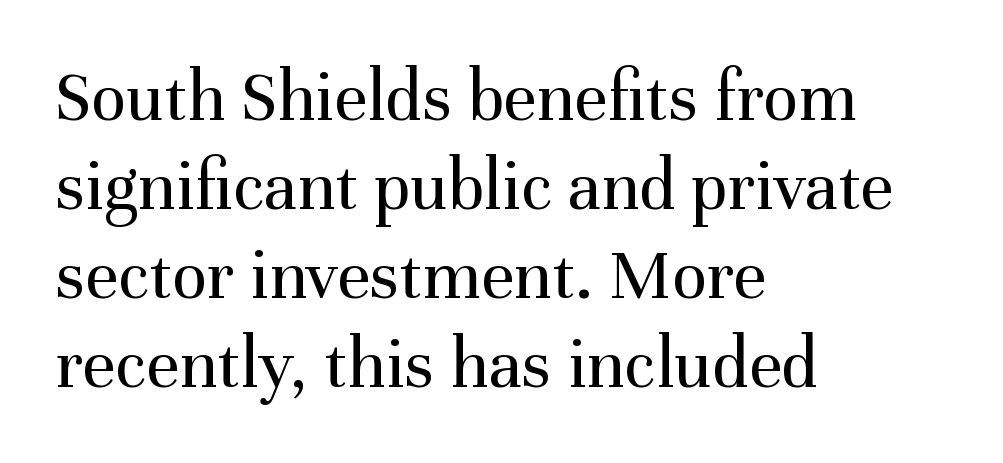
Q: Is the text bold? A: No.
Q: Is the text italic (slanted)? A: No, it is upright.
Q: Is the typeface a serif or a sans-serif typeface? A: Serif.
Q: Is the text underlined? A: No.
Q: How is the paragraph aligned? A: Left-aligned.
Q: Is the spacing between letters normal or unusually wide? A: Normal.
Q: Width (condensed, normal, or wide)? A: Normal.
Q: Stroke contrast? A: Medium.
Q: x-height? A: Medium.
Q: Monospaced? A: No.
